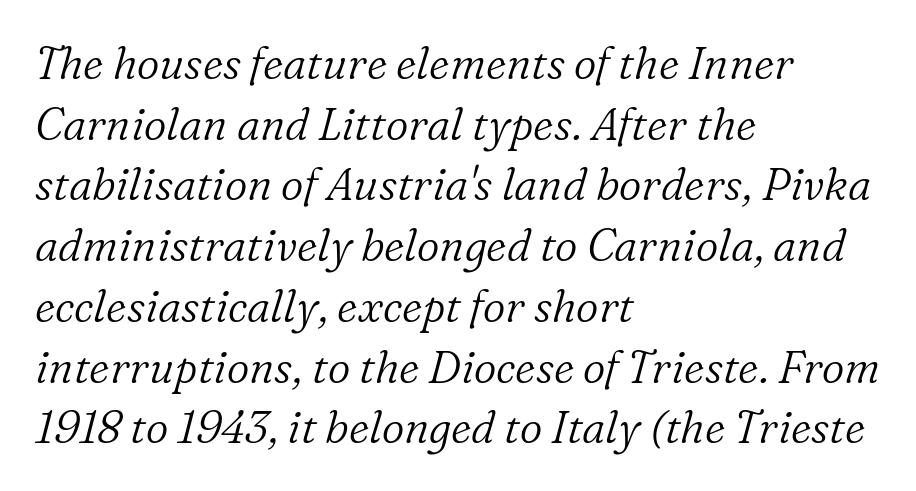
Q: Is the text bold? A: No.
Q: Is the text italic (slanted)? A: Yes, it leans right by about 16 degrees.
Q: Is the typeface a serif or a sans-serif typeface? A: Serif.
Q: Is the text underlined? A: No.
Q: How is the paragraph aligned? A: Left-aligned.
Q: Is the spacing between letters normal or unusually wide? A: Normal.
Q: Is the spacing between lines tight, normal or loose? A: Normal.
Q: Width (condensed, normal, or wide)? A: Normal.
Q: Stroke contrast? A: Low.
Q: x-height? A: Medium.
Q: Monospaced? A: No.
